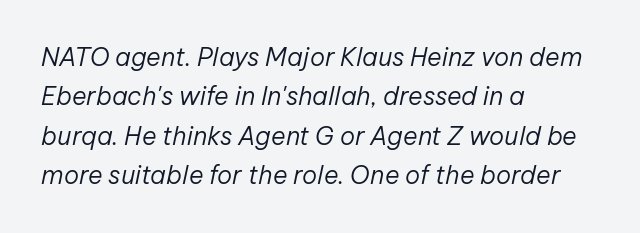
Q: Is the text bold? A: No.
Q: Is the text italic (slanted)? A: Yes, it leans right by about 12 degrees.
Q: Is the text underlined? A: No.
Q: How is the paragraph aligned? A: Left-aligned.
Q: Is the spacing between letters normal or unusually wide? A: Normal.
Q: Is the spacing between lines tight, normal or loose? A: Normal.
